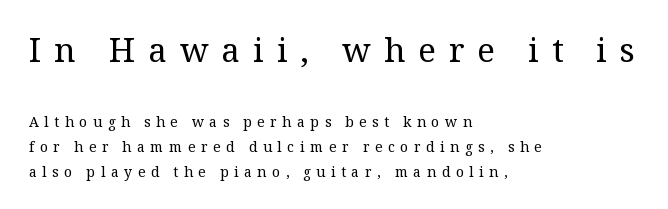
{"serif": "yes", "italic": "no", "bold": "no", "weight": "regular", "width": "normal", "stroke_contrast": "medium", "x_height": "medium", "monospaced": "no", "underline": "no", "align": "left", "line_spacing_ratio": 1.76, "letter_spacing": "wide", "letter_spacing_em": 0.4, "larger_block": "first", "size_ratio": 2.36, "glyph_px": 33}
